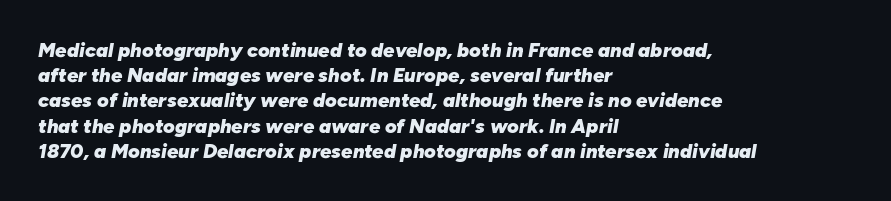
Bare-footed words on every line. Typeset ragged right — the left edge is the straight one. A typesetter would mark this as italic. Interline gaps are of average width in this sample. Spacing between characters is what you'd get straight out of the box.
